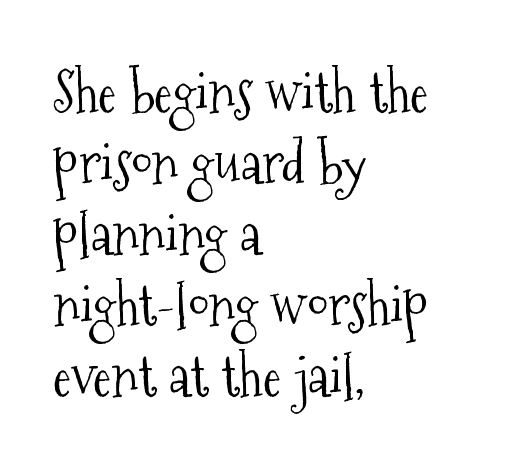
{"serif": "yes", "italic": "no", "bold": "no", "weight": "light", "width": "condensed", "stroke_contrast": "medium", "x_height": "medium", "monospaced": "no", "underline": "no", "align": "left", "line_spacing": "normal", "line_spacing_ratio": 1.27, "letter_spacing": "normal", "letter_spacing_em": 0.0, "glyph_px": 56}
